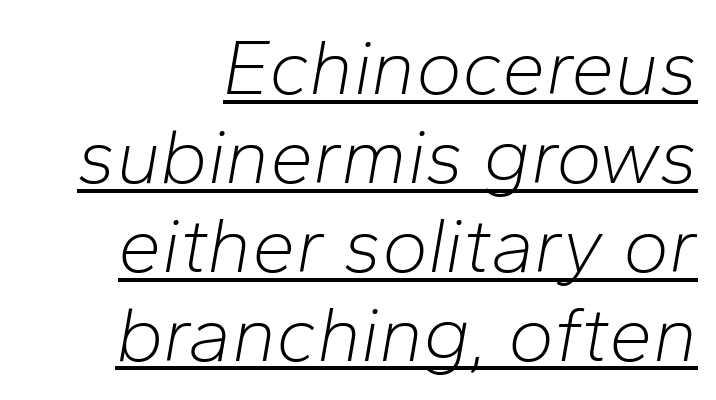
Q: Is the text bold? A: No.
Q: Is the text italic (slanted)? A: Yes, it leans right by about 10 degrees.
Q: Is the text underlined? A: Yes.
Q: How is the paragraph aligned? A: Right-aligned.
Q: Is the spacing between letters normal or unusually wide? A: Normal.
Q: Is the spacing between lines tight, normal or loose? A: Tight.
Q: Width (condensed, normal, or wide)? A: Normal.
Q: Stroke contrast? A: Low.
Q: x-height? A: Medium.
Q: Monospaced? A: No.
